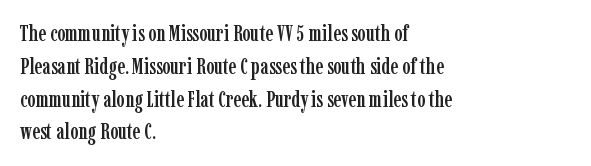
The specimen omits any rule beneath the text block's lines. Is the letter spacing exaggerated? No — it looks like the ordinary default. The typography opts for an upright posture over an oblique one. The rag falls on the right side of this text block. Baseline-to-baseline distance is the conventional proportion of letter height.
